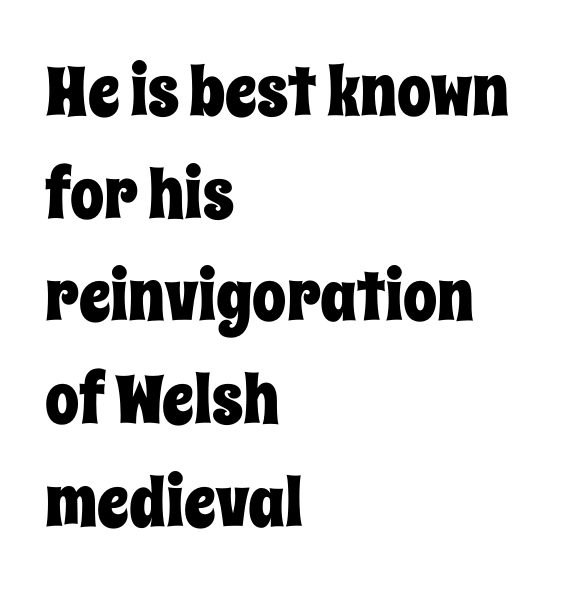
{"italic": "no", "width": "condensed", "stroke_contrast": "low", "x_height": "large", "monospaced": "no", "underline": "no", "align": "left", "line_spacing": "normal", "line_spacing_ratio": 1.51, "letter_spacing": "normal", "letter_spacing_em": 0.0, "glyph_px": 68}
